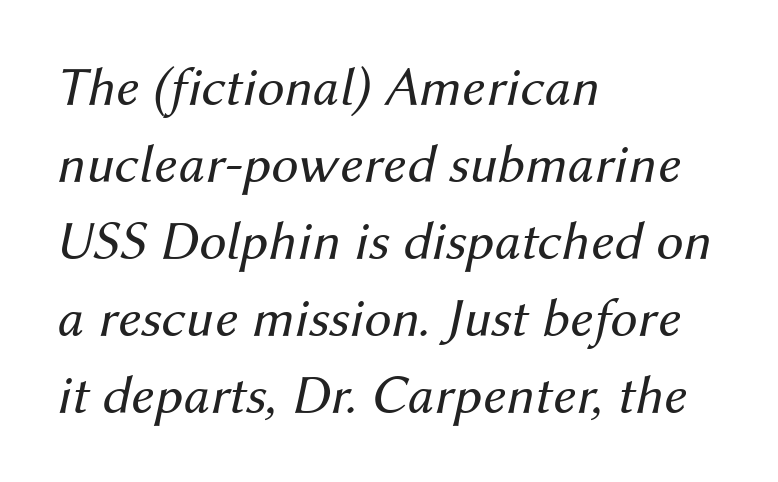
Weight class: somewhere from thin through regular. You could not count columns in this text — the font is proportionally spaced. Has an underline been added? It has not. Where is the straight margin? On the left. Italic: yes, the glyphs are oblique.
